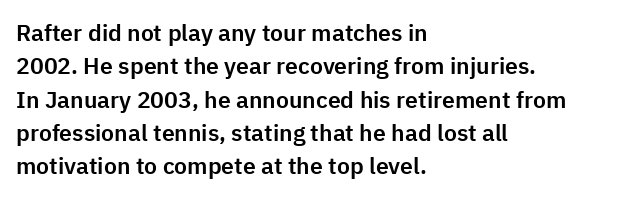
{"italic": "no", "underline": "no", "align": "left", "line_spacing": "normal", "line_spacing_ratio": 1.45, "letter_spacing": "normal", "letter_spacing_em": 0.0, "glyph_px": 23}
